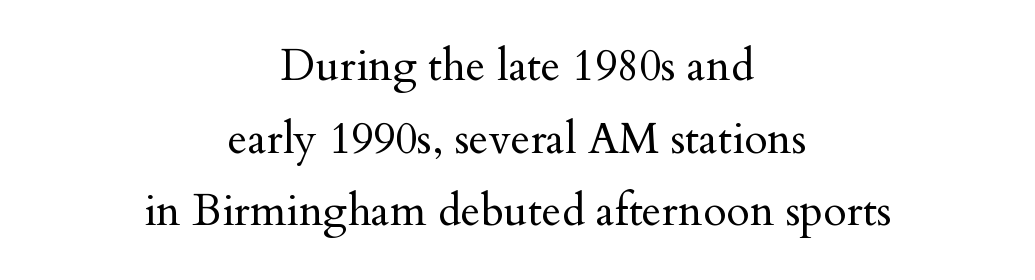
The specimen omits any rule beneath the text block's lines. The compositor balanced each line on the midline. The letters carry serifs — small finishing strokes at the ends of their stems. One glance says typical: line gaps are just what's usual.
